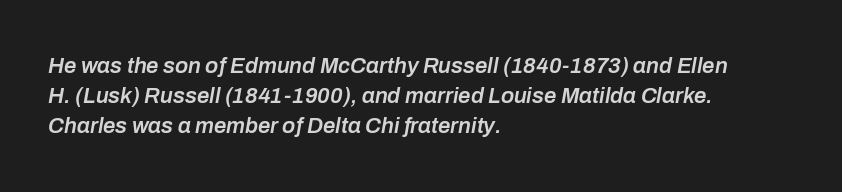
{"italic": "yes", "lean": "right", "slant_degrees": 10, "bold": "semi", "underline": "no", "align": "left", "line_spacing": "normal", "line_spacing_ratio": 1.37, "letter_spacing": "normal", "letter_spacing_em": 0.0, "glyph_px": 22}
